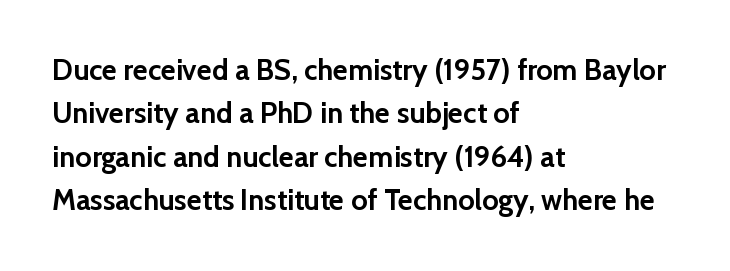
The strokes are fattened all the way to bold. Line spacing here is normal. Check where the strokes stop: nothing finishes them off — pure sans. Just letters on the line, the space beneath them empty. Does the copy run flush right? No — it runs flush left. Varying glyph widths throughout — classic text-font behaviour.
